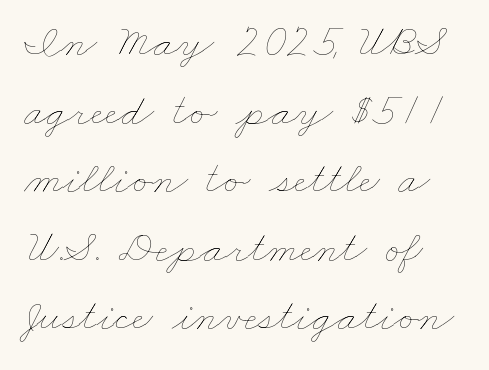
Q: Is the text bold? A: No.
Q: Is the text underlined? A: No.
Q: Is the spacing between letters normal or unusually wide? A: Normal.
Q: Is the spacing between lines tight, normal or loose? A: Normal.
Q: Width (condensed, normal, or wide)? A: Wide.
Q: Stroke contrast? A: Low.
Q: x-height? A: Small.
Q: Monospaced? A: No.
